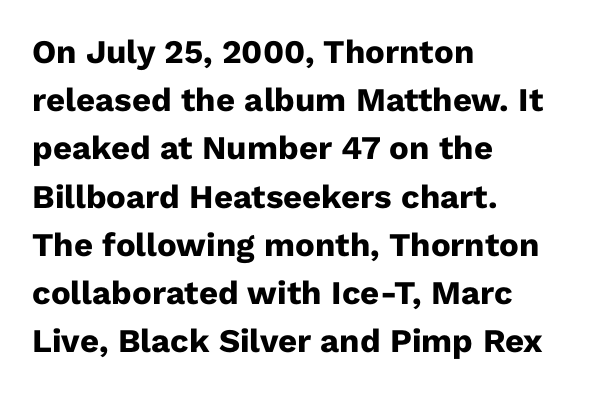
Students, note that the glyphs here touch the page at normal intervals. Unlike italic type, these characters show no tilt at all. Is this a fixed-width face? No — the glyphs have proportional, varying widths. The typeface chosen for these lines omits serifs.
